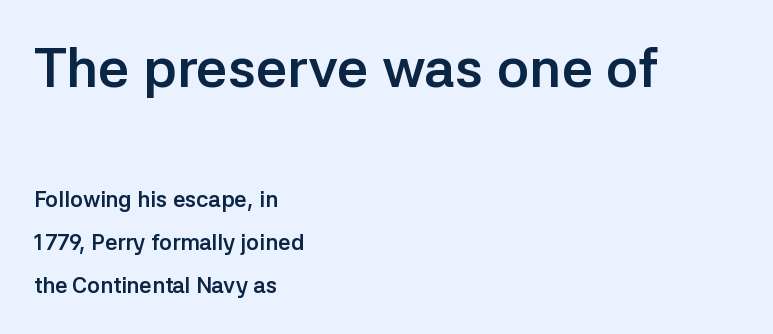
{"serif": "no", "italic": "no", "bold": "yes", "weight": "semibold", "width": "normal", "stroke_contrast": "low", "x_height": "medium", "monospaced": "no", "underline": "no", "align": "left", "line_spacing": "loose", "line_spacing_ratio": 1.96, "letter_spacing": "normal", "letter_spacing_em": 0.0, "larger_block": "first", "size_ratio": 2.5, "glyph_px": 55}
